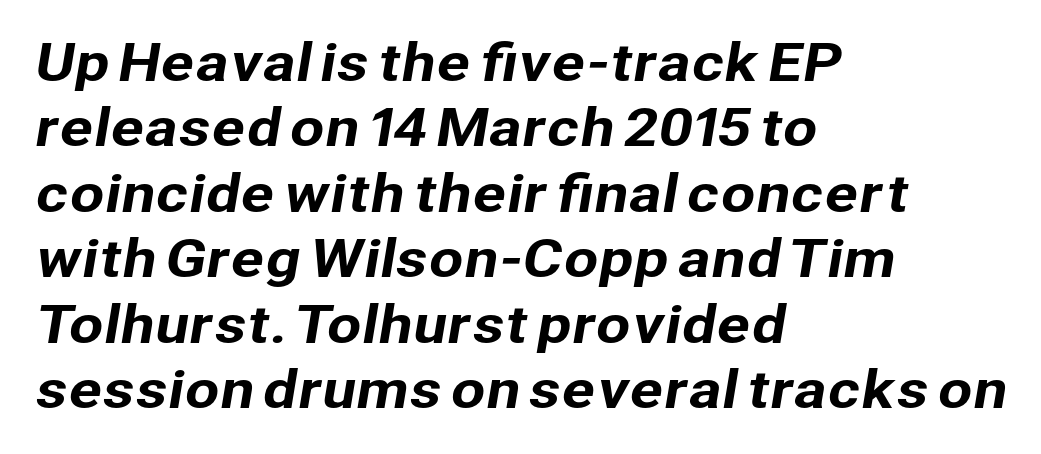
Q: Is the typeface a serif or a sans-serif typeface? A: Sans-serif.
Q: Is the text underlined? A: No.
Q: How is the paragraph aligned? A: Left-aligned.
Q: Is the spacing between letters normal or unusually wide? A: Normal.
Q: Is the spacing between lines tight, normal or loose? A: Normal.
Q: Width (condensed, normal, or wide)? A: Normal.
Q: Stroke contrast? A: Low.
Q: x-height? A: Medium.
Q: Monospaced? A: No.
